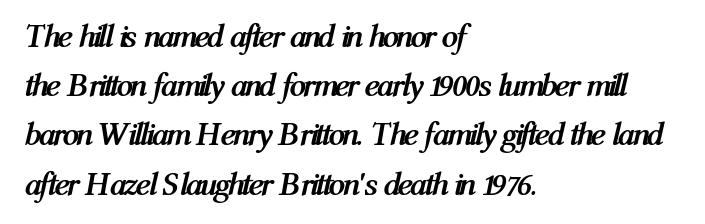
A classic flush-left, rag-right setting is used for this passage. The area under the type is left untouched. A typesetter would call this zero additional tracking. If you drew a line through each stem, it would be angled. The letters advance in unequal steps, a hallmark of proportional type. The rendering uses a moderate line-height, typical for paragraphs.
